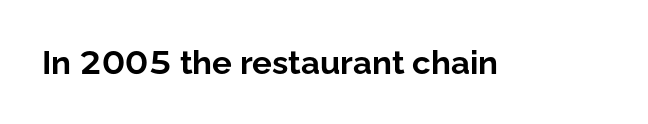
Q: Is the text bold? A: Yes.
Q: Is the text italic (slanted)? A: No, it is upright.
Q: Is the typeface a serif or a sans-serif typeface? A: Sans-serif.
Q: Is the text underlined? A: No.
Q: Is the spacing between letters normal or unusually wide? A: Normal.
Q: Width (condensed, normal, or wide)? A: Normal.
Q: Stroke contrast? A: Low.
Q: x-height? A: Medium.
Q: Monospaced? A: No.
